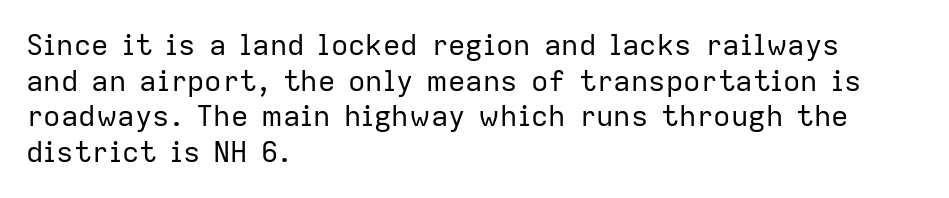
The image shows 29 px regular-weight sans-serif type, upright; set left-aligned, line spacing 1.23x, normal letter spacing, not underlined; low stroke contrast and a medium x-height.
